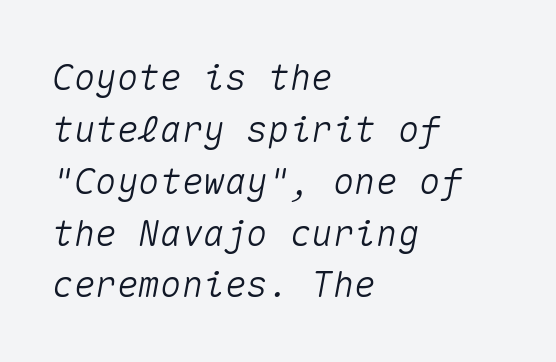
Q: Is the text italic (slanted)? A: Yes, it leans right by about 10 degrees.
Q: Is the text underlined? A: No.
Q: How is the paragraph aligned? A: Left-aligned.
Q: Is the spacing between letters normal or unusually wide? A: Normal.
Q: Is the spacing between lines tight, normal or loose? A: Normal.
Q: Width (condensed, normal, or wide)? A: Normal.
Q: Stroke contrast? A: Medium.
Q: x-height? A: Medium.
Q: Monospaced? A: Yes.
